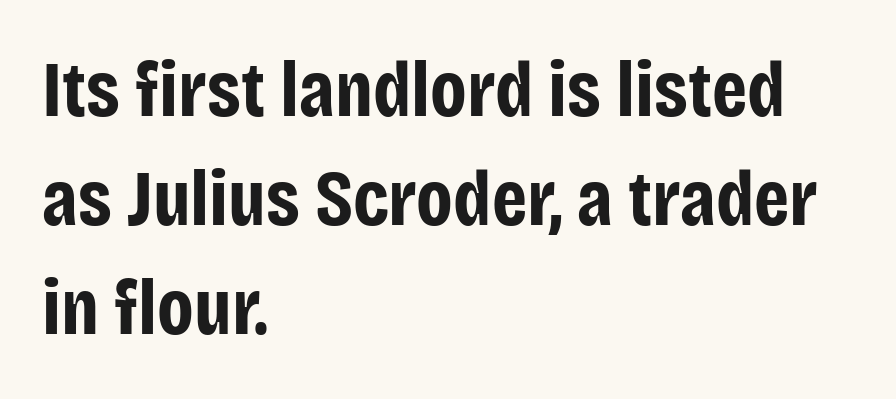
{"serif": "no", "italic": "no", "bold": "yes", "weight": "bold", "width": "condensed", "stroke_contrast": "low", "x_height": "large", "monospaced": "no", "underline": "no", "align": "left", "line_spacing": "normal", "line_spacing_ratio": 1.38, "letter_spacing": "normal", "letter_spacing_em": 0.0, "glyph_px": 79}
